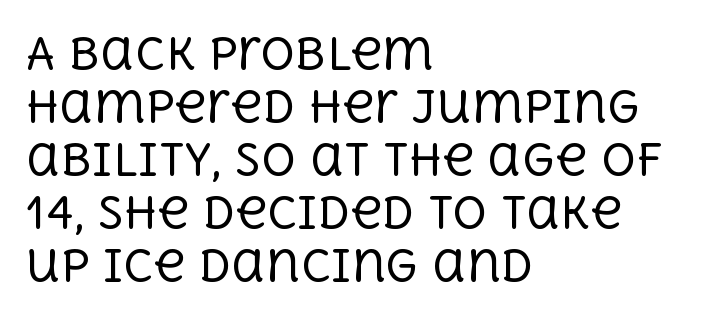
{"serif": "yes", "italic": "no", "bold": "no", "weight": "regular", "width": "normal", "x_height": "large", "monospaced": "no", "underline": "no", "align": "left", "line_spacing_ratio": 1.23, "letter_spacing": "normal", "letter_spacing_em": 0.0, "glyph_px": 43}
